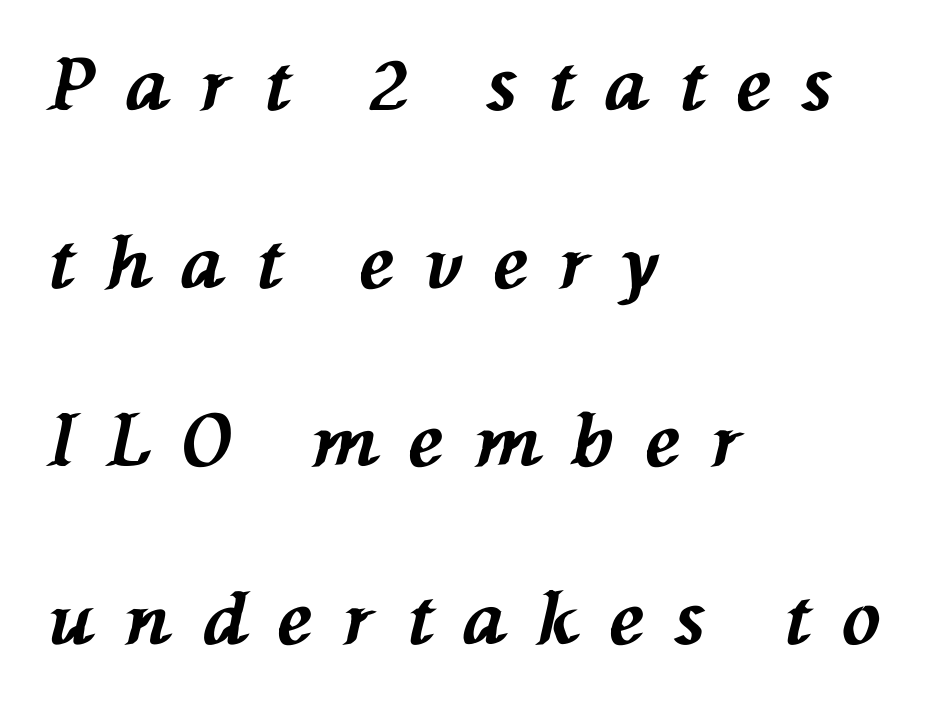
The image shows 72 px bold type, italic (leaning left); set left-aligned, loose line spacing (2.47x), unusually wide letter spacing (+0.44 em), not underlined; medium stroke contrast and a medium x-height.
